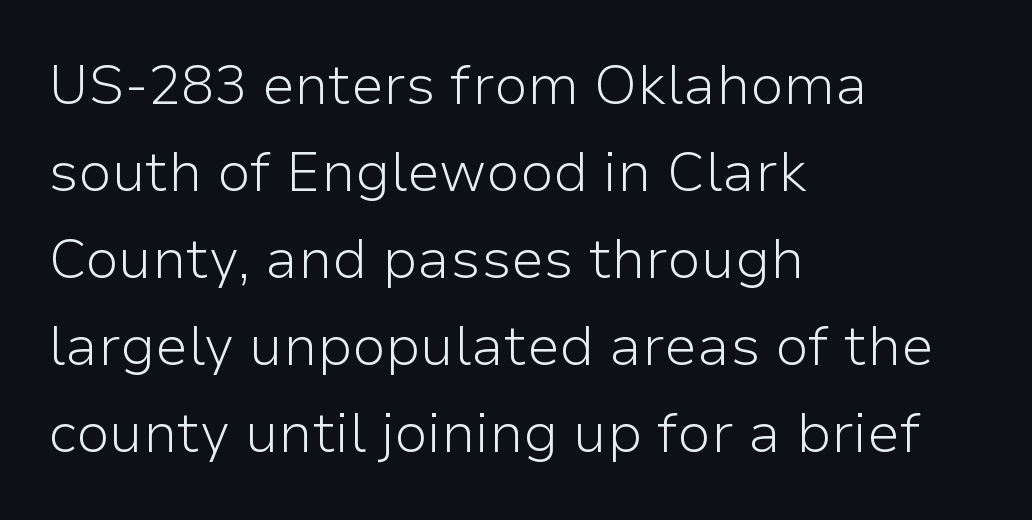
The image shows 55 px light sans-serif type, upright; set left-aligned, normal line spacing (1.58x), normal letter spacing, not underlined; low stroke contrast and a medium x-height.
